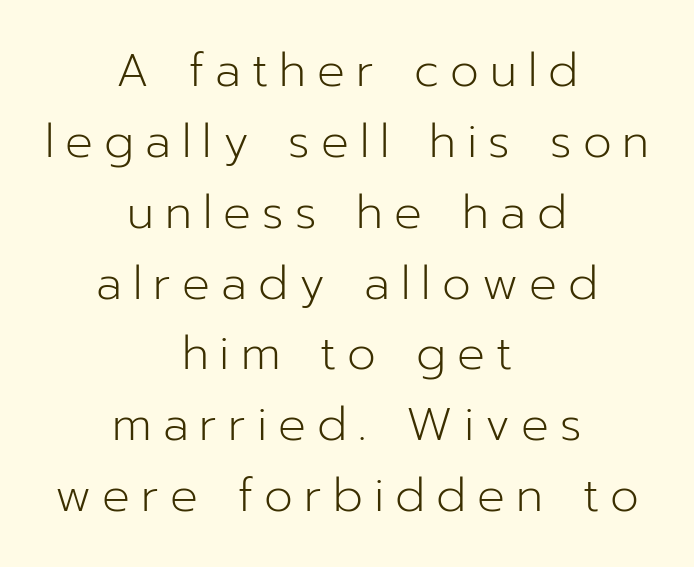
Unmarked baselines from the first word to the last. Does extra space separate the letters? Yes, quite a lot of it. Is the stroke heavy? The answer is a plain regular-or-lighter. The passage is arranged like a title page — every line centered. A typesetter would label this face a sans. Character widths vary here, with narrow letters taking less room than wide ones.
